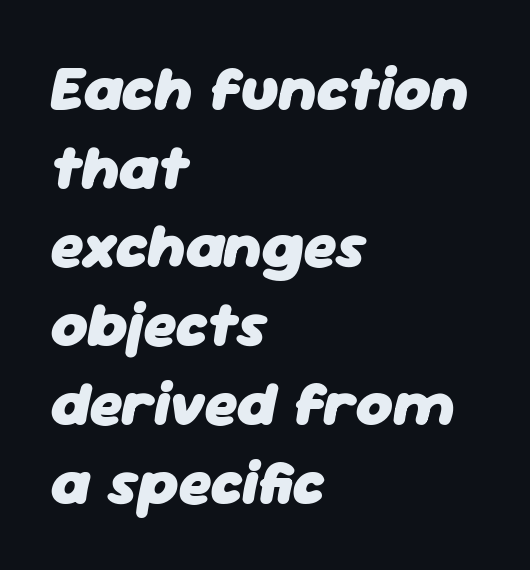
One-word summary of the alignment: left. Words appear dense and cohesive because spacing is normal. The block of text has a typical density, with ordinary space between rows. Honestly, there is no underline to notice here at all. Observe the lean: these are italic letterforms.
